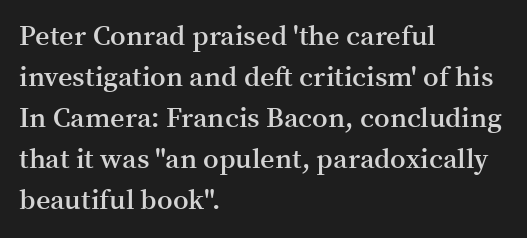
The image shows 28 px semibold serif type, upright; set left-aligned, normal line spacing (1.46x), normal letter spacing, not underlined; medium stroke contrast and a medium x-height.
